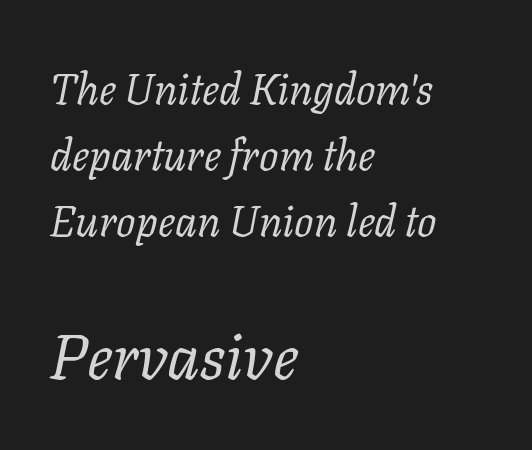
The image shows 64 px regular-weight serif type, italic (leaning right); set left-aligned, normal line spacing (1.53x), normal letter spacing, not underlined; the second (bottom) block is 1.49x larger; low stroke contrast and a medium x-height.
